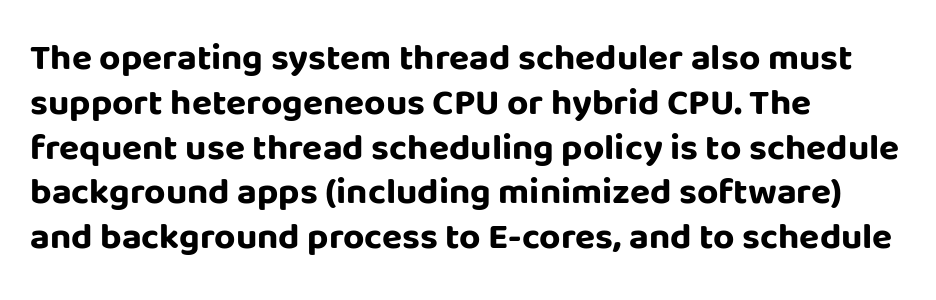
Q: Is the text bold? A: Yes.
Q: Is the text italic (slanted)? A: No, it is upright.
Q: Is the typeface a serif or a sans-serif typeface? A: Sans-serif.
Q: Is the text underlined? A: No.
Q: How is the paragraph aligned? A: Left-aligned.
Q: Is the spacing between letters normal or unusually wide? A: Normal.
Q: Width (condensed, normal, or wide)? A: Normal.
Q: Stroke contrast? A: Low.
Q: x-height? A: Large.
Q: Monospaced? A: No.
